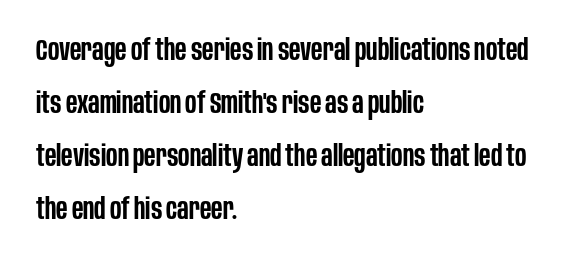
The image shows 29 px semibold, condensed sans-serif type, upright; set left-aligned, line spacing 1.83x, normal letter spacing, not underlined; low stroke contrast and a large x-height.
